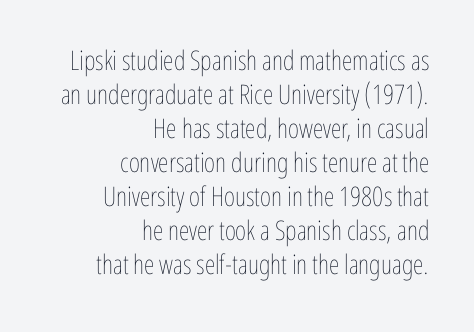
{"italic": "no", "bold": "no", "underline": "no", "align": "right", "line_spacing": "normal", "line_spacing_ratio": 1.26, "letter_spacing": "normal", "letter_spacing_em": 0.0, "glyph_px": 27}
